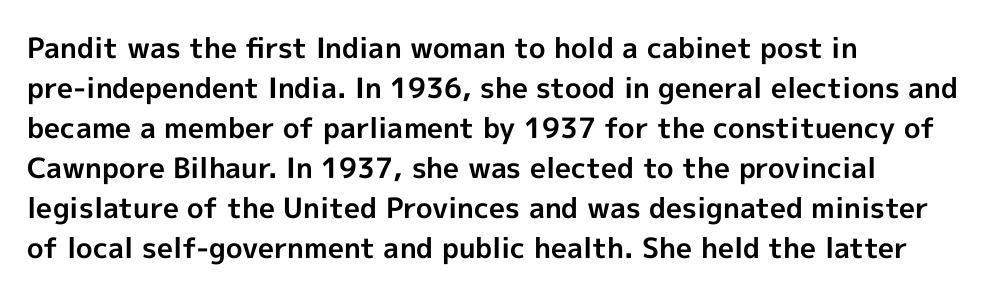
Quick note: underline off. Think of a printed novel: that variable character pitch is what you see here. It's the straight-up-and-down kind of type. The font is running at its bold setting. Regular leading.
